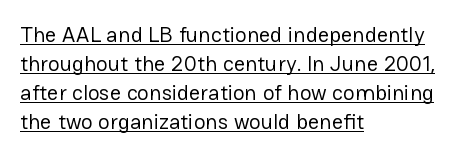
Line beginnings align vertically; line endings do not. Notice how the stems are strictly vertical — no italics here. A baseline rule has been typeset under these characters. This sample uses plain, unmodified letter spacing. The face looks like a standard text weight, possibly lighter. The designer left line spacing at the default.
